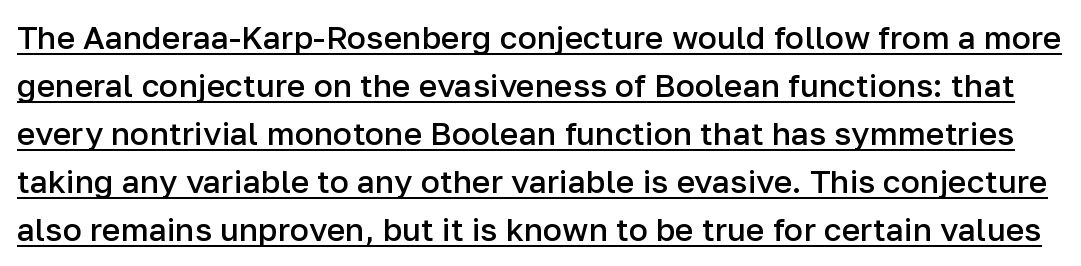
Quick note: not italic, upright. Characters follow at the spacing the type designer built in. Typesetter's note: demi weight, one step under bold. A typesetter would call this leading conventional body-copy spacing. In terms of letterform style, serifs are entirely absent. Notice how a bar underscores the lettering throughout.
